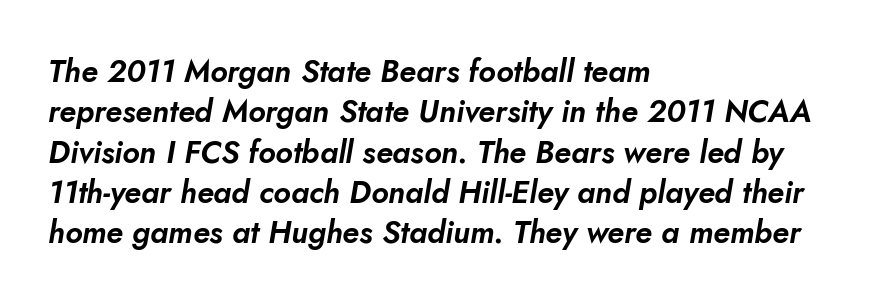
Q: Is the text italic (slanted)? A: Yes, it leans right by about 10 degrees.
Q: Is the text underlined? A: No.
Q: How is the paragraph aligned? A: Left-aligned.
Q: Is the spacing between letters normal or unusually wide? A: Normal.
Q: Is the spacing between lines tight, normal or loose? A: Normal.
Q: Width (condensed, normal, or wide)? A: Normal.
Q: Stroke contrast? A: Low.
Q: x-height? A: Small.
Q: Monospaced? A: No.
